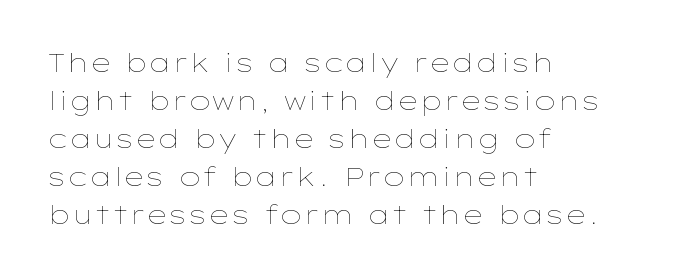
The image shows 25 px text type, upright; set left-aligned, normal line spacing (1.52x), normal letter spacing, not underlined.
